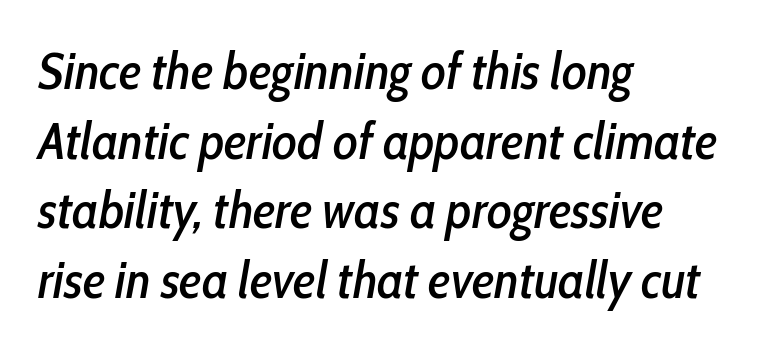
Underline: absent. A normal amount of white space separates one row of letters from the next. Looks like regular typesetting: each glyph gets only the width it needs. The passage shown leans; its letterforms are oblique.
